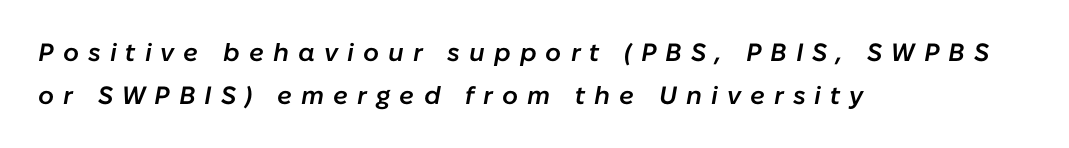
{"italic": "yes", "lean": "right", "slant_degrees": 10, "bold": "semi", "underline": "no", "align": "left", "line_spacing_ratio": 1.73, "letter_spacing": "wide", "letter_spacing_em": 0.36, "glyph_px": 25}
